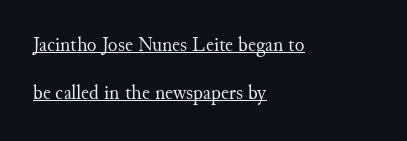
The image shows 20 px text type, upright; set left-aligned, loose line spacing (2.39x), normal letter spacing, underlined.
